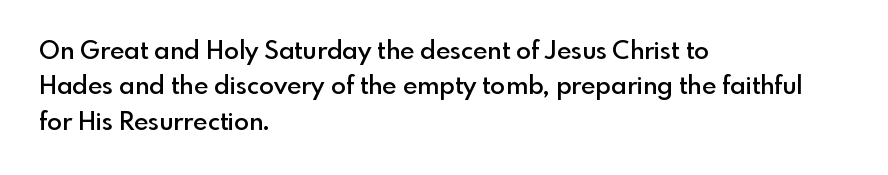
Q: Is the text bold? A: Semi-bold.
Q: Is the text italic (slanted)? A: No, it is upright.
Q: Is the text underlined? A: No.
Q: How is the paragraph aligned? A: Left-aligned.
Q: Is the spacing between letters normal or unusually wide? A: Normal.
Q: Is the spacing between lines tight, normal or loose? A: Normal.
